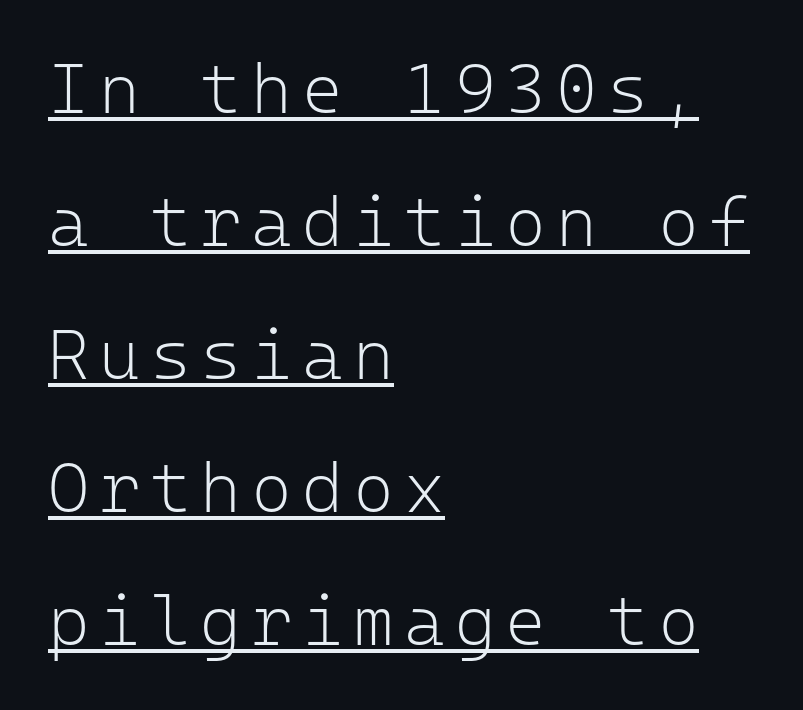
The image shows 70 px light sans-serif type, upright, monospaced; set left-aligned, loose line spacing (1.9x), underlined; low stroke contrast and a medium x-height.
